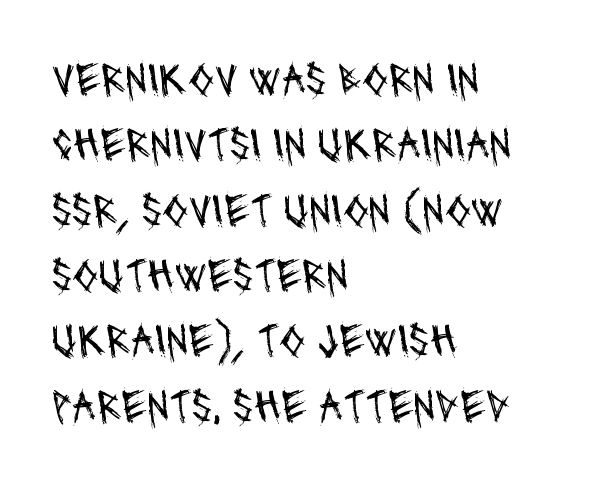
The image shows 47 px regular-weight, condensed sans-serif type; set left-aligned, normal line spacing (1.39x), normal letter spacing, not underlined; medium stroke contrast and a large x-height.
